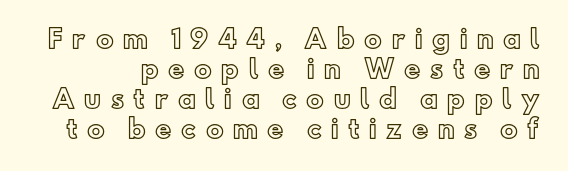
The image shows 25 px text type, upright; set line spacing 1.2x, unusually wide letter spacing (+0.38 em), not underlined.
